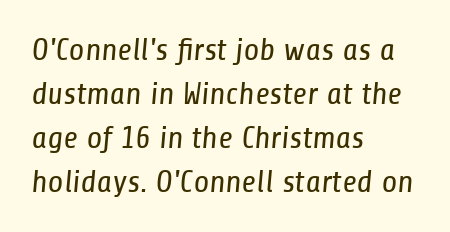
The image shows 32 px regular-weight, condensed sans-serif type; set left-aligned, normal line spacing (1.38x), normal letter spacing, not underlined; low stroke contrast and a medium x-height.
